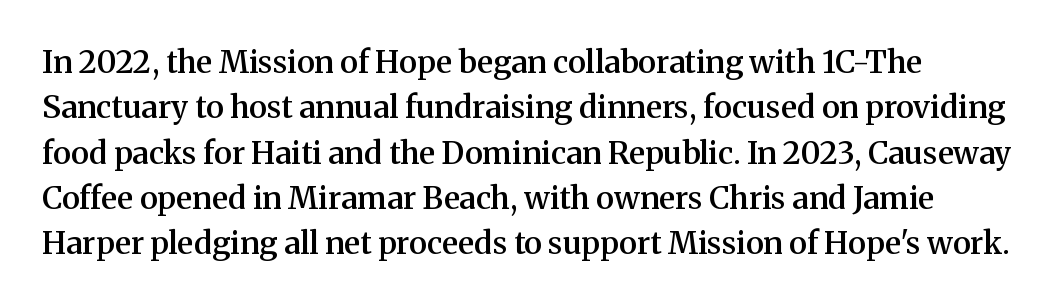
Q: Is the text bold? A: Semi-bold.
Q: Is the text italic (slanted)? A: No, it is upright.
Q: Is the typeface a serif or a sans-serif typeface? A: Serif.
Q: Is the text underlined? A: No.
Q: Is the spacing between letters normal or unusually wide? A: Normal.
Q: Is the spacing between lines tight, normal or loose? A: Normal.
Q: Width (condensed, normal, or wide)? A: Normal.
Q: Stroke contrast? A: Medium.
Q: x-height? A: Medium.
Q: Monospaced? A: No.
